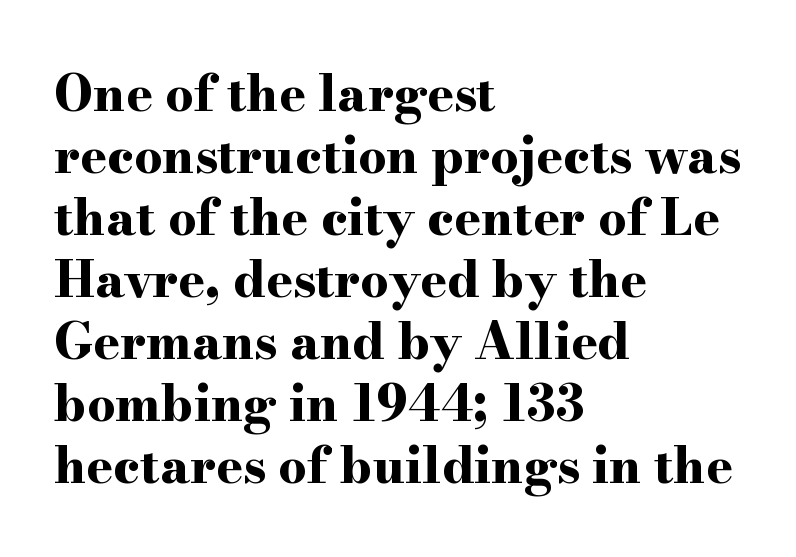
The image shows 50 px bold, wide serif type, upright; set left-aligned, line spacing 1.24x, normal letter spacing, not underlined; high stroke contrast and a small x-height.
